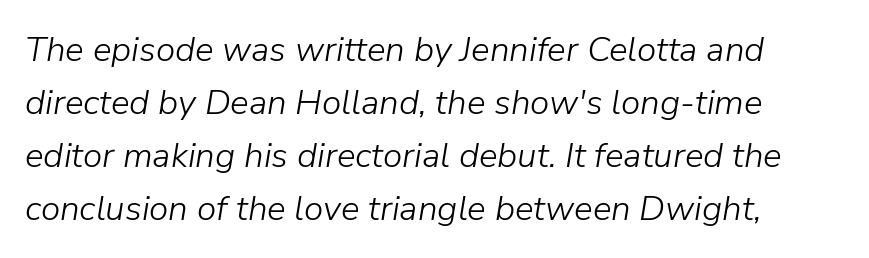
Q: Is the text bold? A: No.
Q: Is the text italic (slanted)? A: Yes, it leans right by about 9 degrees.
Q: Is the text underlined? A: No.
Q: How is the paragraph aligned? A: Left-aligned.
Q: Is the spacing between letters normal or unusually wide? A: Normal.
Q: Is the spacing between lines tight, normal or loose? A: Normal.
Q: Width (condensed, normal, or wide)? A: Normal.
Q: Stroke contrast? A: Low.
Q: x-height? A: Medium.
Q: Monospaced? A: No.
